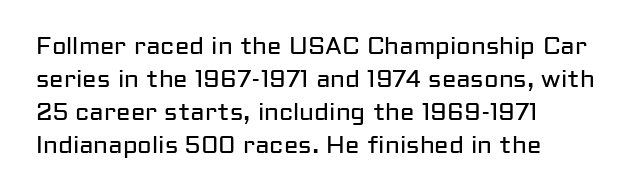
The image shows 24 px text type, upright; set left-aligned, normal line spacing (1.38x), normal letter spacing, not underlined.
